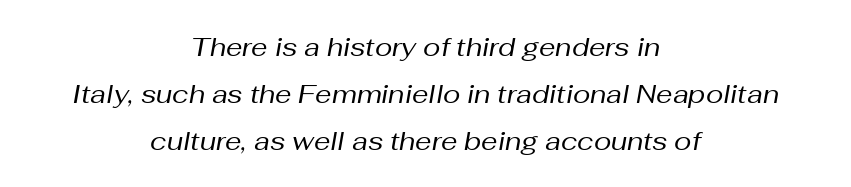
Q: Is the text bold? A: No.
Q: Is the text italic (slanted)? A: Yes, it leans right by about 10 degrees.
Q: Is the text underlined? A: No.
Q: How is the paragraph aligned? A: Centered.
Q: Is the spacing between letters normal or unusually wide? A: Normal.
